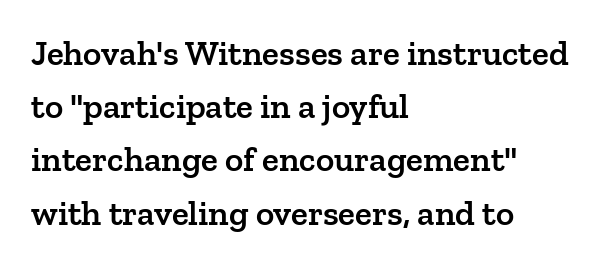
{"serif": "yes", "italic": "no", "bold": "semi", "weight": "semibold", "width": "normal", "stroke_contrast": "low", "x_height": "medium", "monospaced": "no", "underline": "no", "align": "left", "line_spacing": "normal", "line_spacing_ratio": 1.52, "letter_spacing": "normal", "letter_spacing_em": 0.0, "glyph_px": 35}
